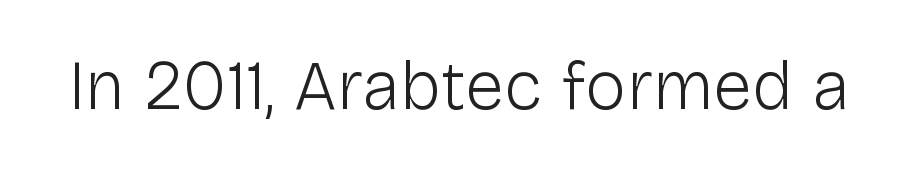
The image shows 70 px light sans-serif type, upright; set normal letter spacing, not underlined; low stroke contrast and a medium x-height.
